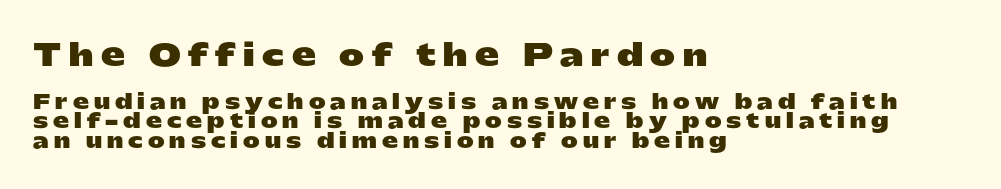
Q: Is the text bold? A: Yes.
Q: Is the text italic (slanted)? A: No, it is upright.
Q: Is the typeface a serif or a sans-serif typeface? A: Sans-serif.
Q: Is the text underlined? A: No.
Q: How is the paragraph aligned? A: Left-aligned.
Q: Is the spacing between letters normal or unusually wide? A: Unusually wide.
Q: Is the spacing between lines tight, normal or loose? A: Tight.
Q: Which block of text is set in a larger size, the first (top) or the second (bottom)? A: The first (top) one.
Q: Width (condensed, normal, or wide)? A: Wide.
Q: Stroke contrast? A: Low.
Q: x-height? A: Medium.
Q: Monospaced? A: No.
